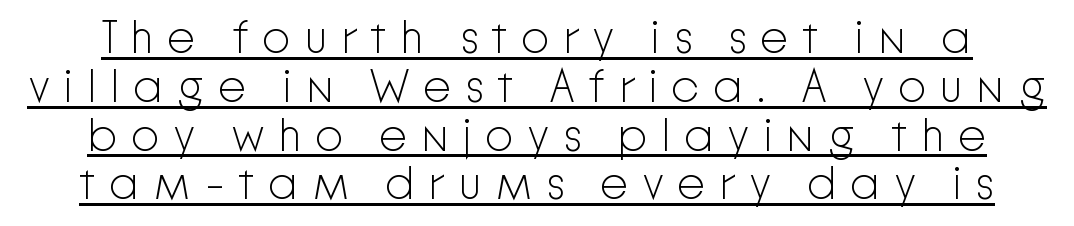
The image shows 46 px light sans-serif type, upright; set tight line spacing (1.06x), unusually wide letter spacing (+0.28 em), underlined; low stroke contrast and a medium x-height.
